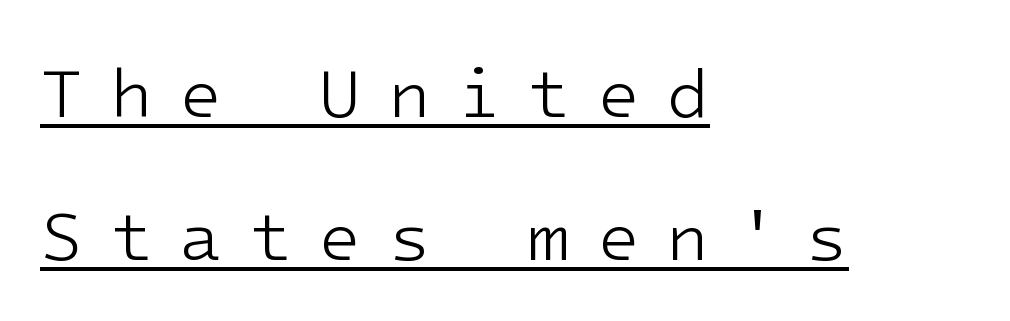
{"serif": "no", "italic": "no", "bold": "no", "weight": "light", "width": "normal", "stroke_contrast": "low", "x_height": "medium", "underline": "yes", "align": "left", "line_spacing": "loose", "line_spacing_ratio": 2.04, "letter_spacing": "wide", "letter_spacing_em": 0.38, "glyph_px": 70}
